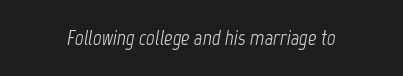
{"italic": "yes", "lean": "right", "slant_degrees": 12, "bold": "no", "underline": "no", "letter_spacing": "normal", "letter_spacing_em": 0.0, "glyph_px": 21}
